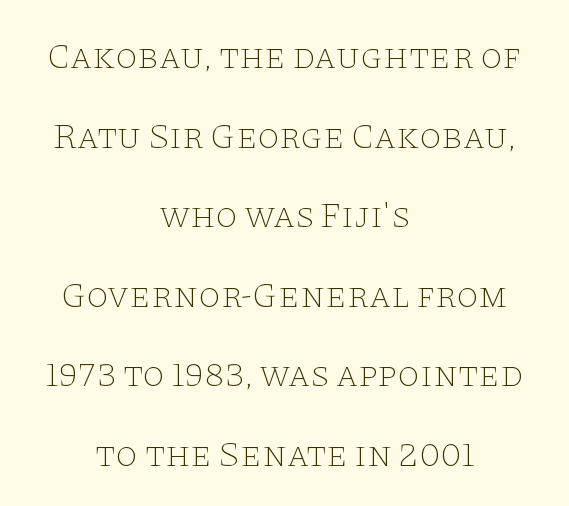
The image shows 36 px thin, wide serif type, upright; set centered, loose line spacing (2.21x), normal letter spacing, not underlined; low stroke contrast and a large x-height.
